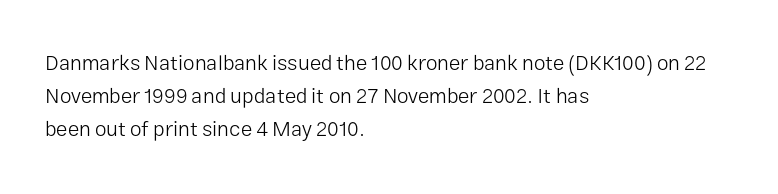
Upright lettering throughout. The rows are spaced the way most documents space them. These lines stack with their left ends in a neat column. The space beneath each line is pristine and unruled. This sample uses plain, unmodified letter spacing. Stem width sits at or under what a default text font uses.
